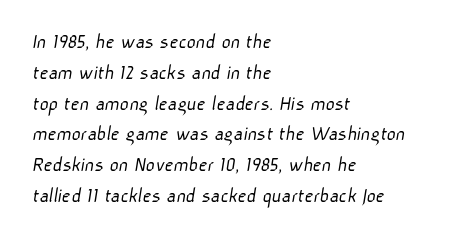
Q: Is the text bold? A: No.
Q: Is the text underlined? A: No.
Q: How is the paragraph aligned? A: Left-aligned.
Q: Is the spacing between letters normal or unusually wide? A: Normal.
Q: Is the spacing between lines tight, normal or loose? A: Normal.
